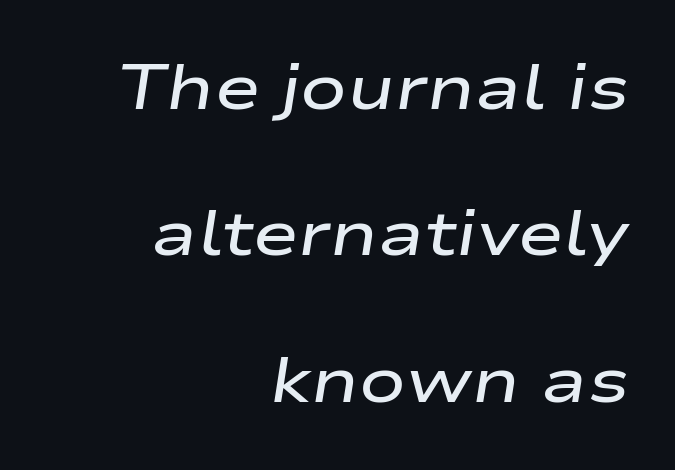
The image shows 62 px semibold, wide type, italic (leaning right); set right-aligned, loose line spacing (2.36x), normal letter spacing, not underlined; low stroke contrast and a medium x-height.
